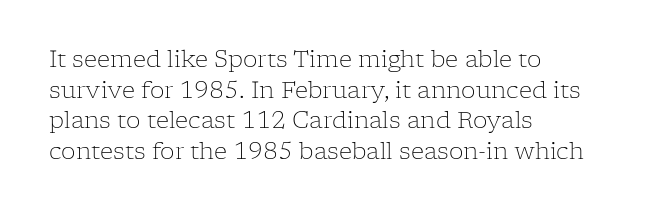
Vertical spacing — default. The text block is weighted toward the left margin, trailing off unevenly rightward. The baseline area is clear. These lines keep a tight, regular rhythm from letter to letter. No extra ink here — the face is not bold.
